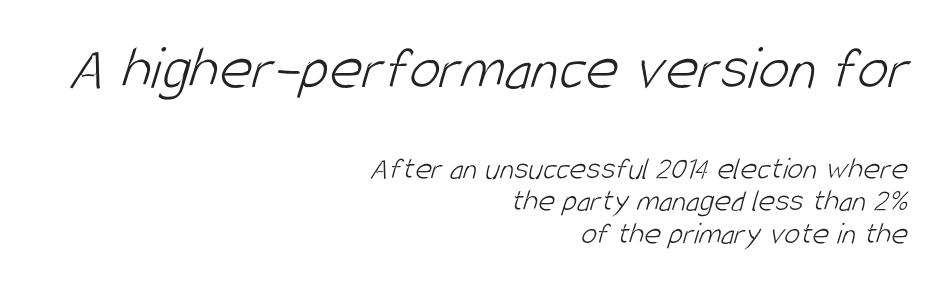
Q: Is the text bold? A: No.
Q: Is the typeface a serif or a sans-serif typeface? A: Sans-serif.
Q: Is the text underlined? A: No.
Q: How is the paragraph aligned? A: Right-aligned.
Q: Is the spacing between letters normal or unusually wide? A: Normal.
Q: Is the spacing between lines tight, normal or loose? A: Tight.
Q: Which block of text is set in a larger size, the first (top) or the second (bottom)? A: The first (top) one.
Q: Width (condensed, normal, or wide)? A: Condensed.
Q: Stroke contrast? A: Low.
Q: x-height? A: Large.
Q: Monospaced? A: No.
